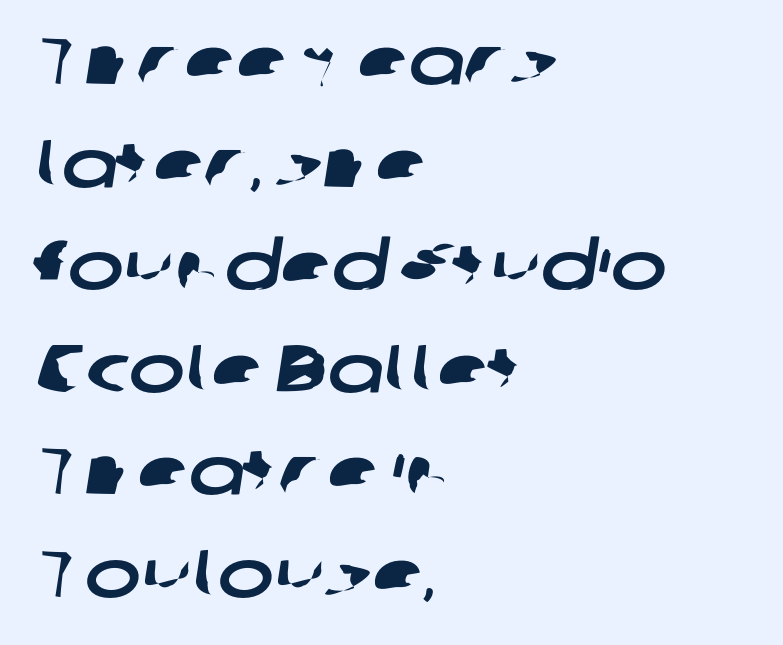
Note the varied advance widths — an 'i' is clearly narrower than an 'm'. Short note: letters normally spaced. Each new line begins a customary step beneath the previous one. No word sits above an underline. Font category for this specimen: sans-serif. A student would call this left alignment; a typographer would say flush left, rag right.
